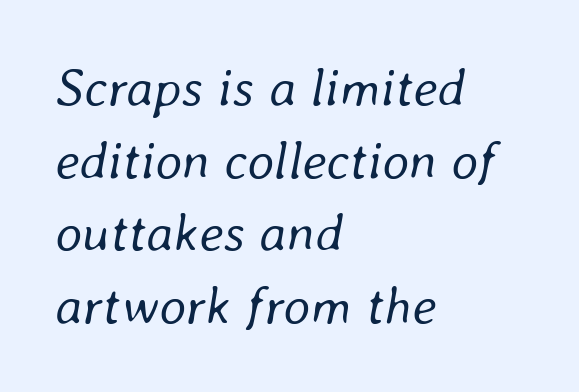
The rag falls on the right side of this text block. The strokes carry an ordinary text weight at most. In terms of leading, this rendering sits right in the middle. Type without underlining. The face used here is rendered with its standard letterfit. Looking at the ascenders, they clearly lean.
